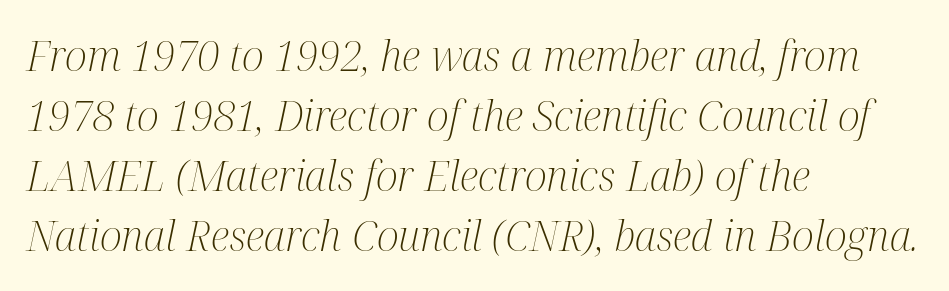
The image shows 42 px light, condensed serif type, italic (leaning right); set left-aligned, normal line spacing (1.43x), normal letter spacing, not underlined; medium stroke contrast and a medium x-height.
